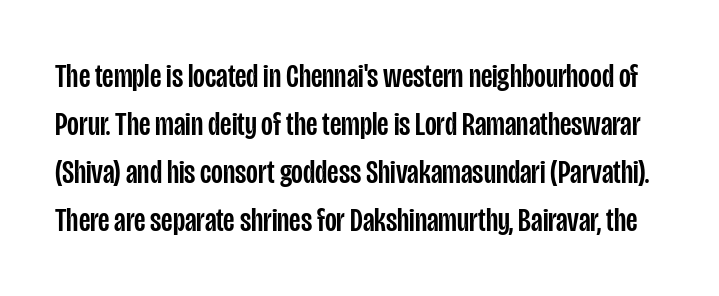
{"serif": "no", "italic": "no", "width": "condensed", "stroke_contrast": "low", "x_height": "large", "monospaced": "no", "underline": "no", "line_spacing": "normal", "line_spacing_ratio": 1.41, "letter_spacing": "normal", "letter_spacing_em": 0.0, "glyph_px": 34}
